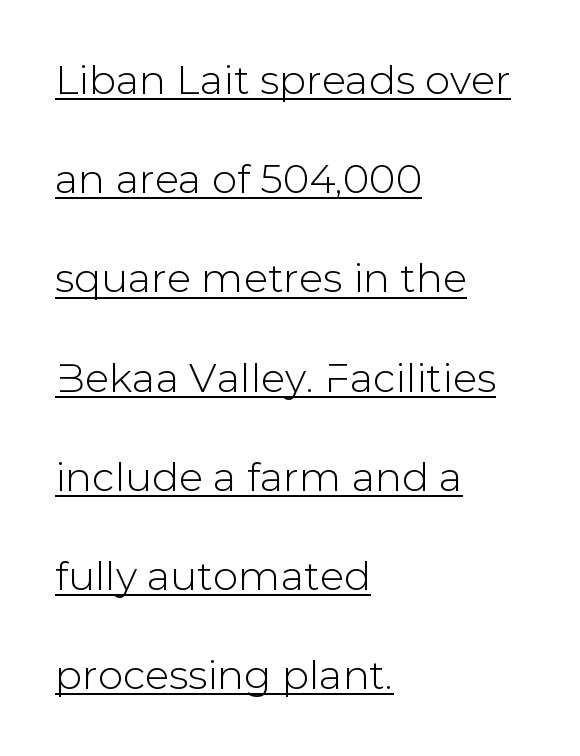
Italic: no, the glyphs are upright roman. Nobody touched the tracking dial on this one. The passage shown is typeset with a sans-serif family. Proportional: the letters do not fall into vertical columns. Students, observe the line beneath the letters — that is underlining.
